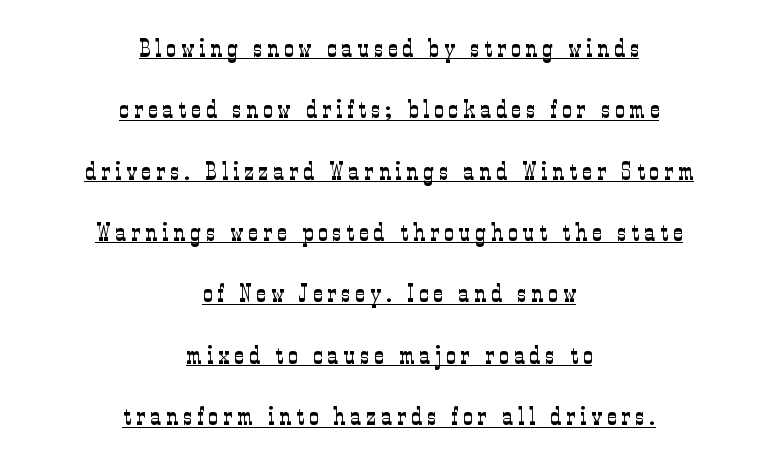
The image shows 26 px text type, upright; set centered, loose line spacing (2.36x), unusually wide letter spacing (+0.2 em), underlined.
